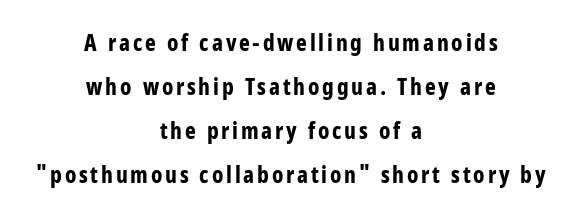
Q: Is the text bold? A: Yes.
Q: Is the text italic (slanted)? A: No, it is upright.
Q: Is the text underlined? A: No.
Q: How is the paragraph aligned? A: Centered.
Q: Is the spacing between lines tight, normal or loose? A: Loose.
